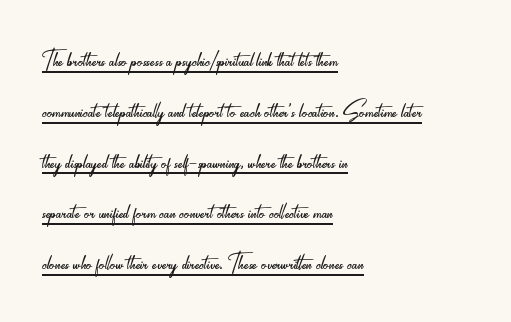
Think of a printed novel: that variable character pitch is what you see here. Regular leading. Nobody touched the tracking dial on this one. Regarding serifs, this sample does without them.
